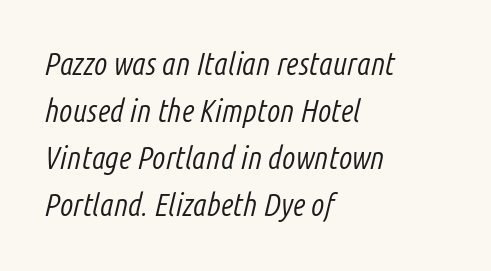
If you measured baseline to baseline, you'd find a middling distance. Does the copy run flush right? No — it runs flush left. Underlining? Definitely not there. Quick note: italic.
